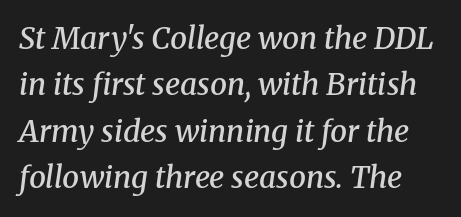
Q: Is the text bold? A: Semi-bold.
Q: Is the text italic (slanted)? A: Yes, it leans right by about 8 degrees.
Q: Is the typeface a serif or a sans-serif typeface? A: Serif.
Q: Is the text underlined? A: No.
Q: Is the spacing between letters normal or unusually wide? A: Normal.
Q: Is the spacing between lines tight, normal or loose? A: Normal.
Q: Width (condensed, normal, or wide)? A: Normal.
Q: Stroke contrast? A: Medium.
Q: x-height? A: Medium.
Q: Monospaced? A: No.
